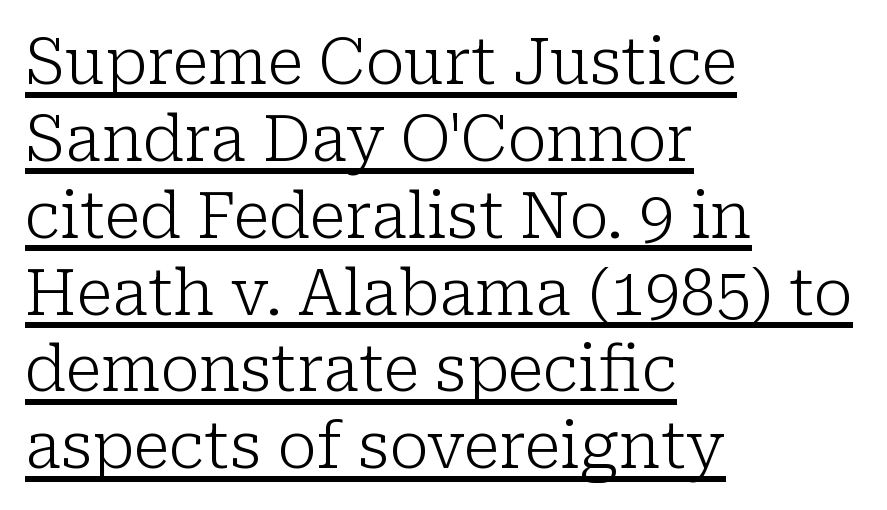
Check where the strokes stop: tiny serifs finish them off. The font sits on the lighter half of the weight spectrum, regular included. Horizontally, the lines are justified to the leading edge only. No extra tracking has been applied to these lines.
